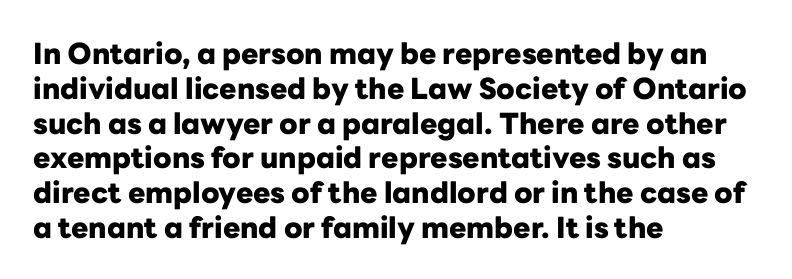
Q: Is the text bold? A: Yes.
Q: Is the text italic (slanted)? A: No, it is upright.
Q: Is the typeface a serif or a sans-serif typeface? A: Sans-serif.
Q: Is the text underlined? A: No.
Q: How is the paragraph aligned? A: Left-aligned.
Q: Is the spacing between letters normal or unusually wide? A: Normal.
Q: Width (condensed, normal, or wide)? A: Normal.
Q: Stroke contrast? A: Low.
Q: x-height? A: Medium.
Q: Monospaced? A: No.
